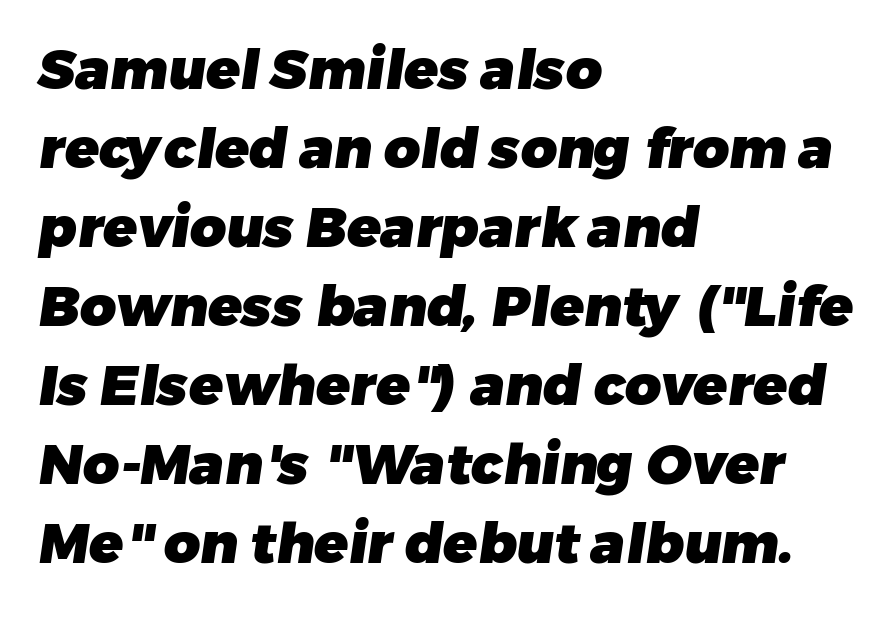
{"serif": "no", "bold": "yes", "weight": "heavy", "width": "normal", "stroke_contrast": "low", "x_height": "medium", "monospaced": "no", "underline": "no", "align": "left", "line_spacing": "normal", "line_spacing_ratio": 1.41, "letter_spacing": "normal", "letter_spacing_em": 0.0, "glyph_px": 56}
